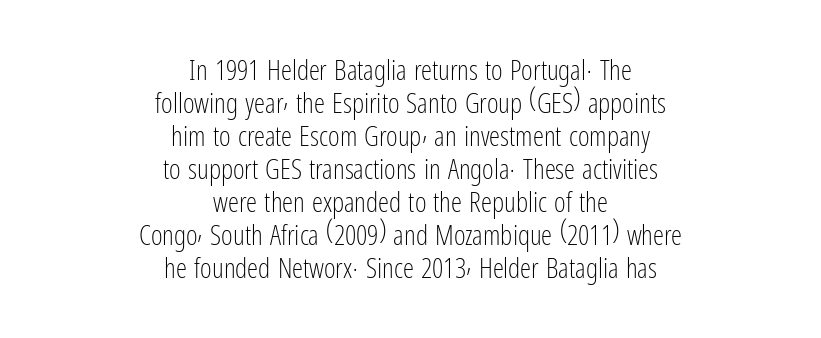
The image shows 28 px light, condensed sans-serif type, upright; set centered, line spacing 1.18x, normal letter spacing, not underlined; low stroke contrast and a medium x-height.
